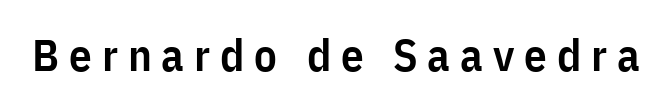
Descenders are the only things crossing below the line. The typesetting leans somewhat heavy: a semibold. Spacing verdict: proportional, widths tailored to each character. The horizontal fit of the characters is loose and conspicuously gappy. Every character sits straight up, as roman type does.
